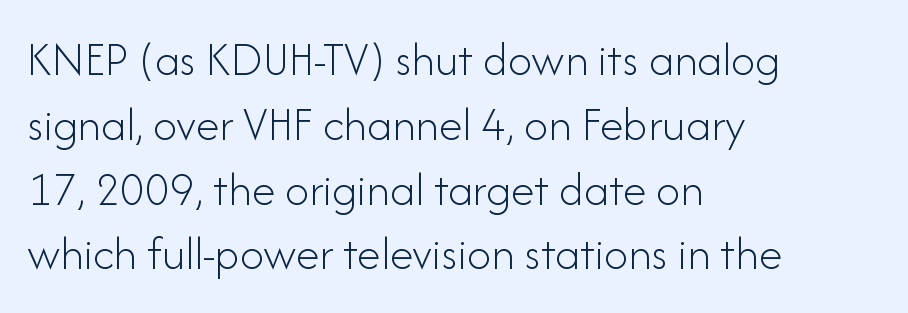
{"serif": "no", "italic": "no", "bold": "no", "weight": "light", "width": "normal", "stroke_contrast": "low", "x_height": "small", "monospaced": "no", "underline": "no", "align": "left", "line_spacing": "normal", "line_spacing_ratio": 1.35, "letter_spacing": "normal", "letter_spacing_em": 0.0, "glyph_px": 48}
